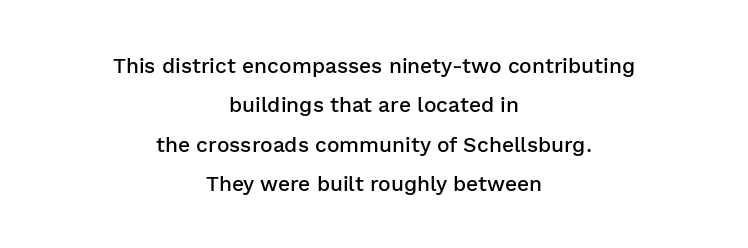
The image shows 21 px text type, upright; set centered, line spacing 1.87x, normal letter spacing, not underlined.
